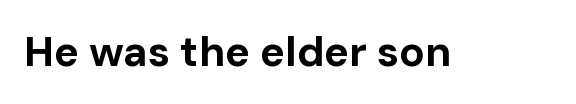
Clear beneath every line of the passage. What kind of face is this? One without serifs — a sans. Is the type bold? Yes — the strokes are clearly thick and heavy. Think of a printed novel: that variable character pitch is what you see here. The specimen reads as upright at a glance.
